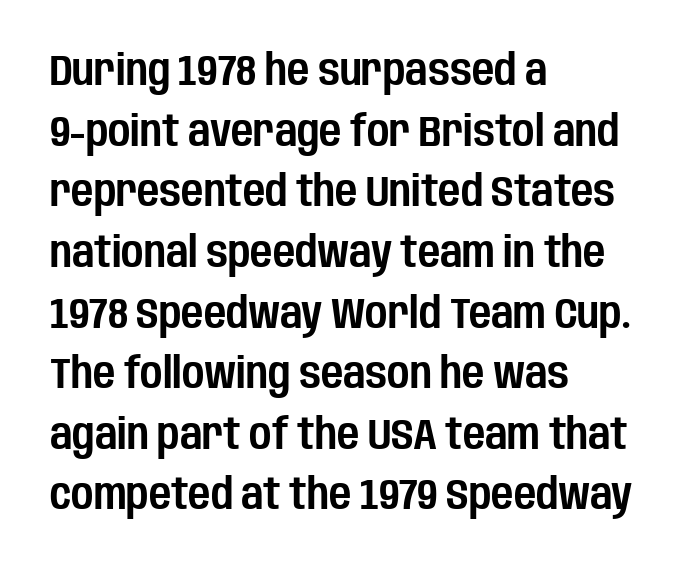
Q: Is the text italic (slanted)? A: No, it is upright.
Q: Is the typeface a serif or a sans-serif typeface? A: Sans-serif.
Q: Is the text underlined? A: No.
Q: How is the paragraph aligned? A: Left-aligned.
Q: Is the spacing between letters normal or unusually wide? A: Normal.
Q: Is the spacing between lines tight, normal or loose? A: Normal.
Q: Width (condensed, normal, or wide)? A: Condensed.
Q: Stroke contrast? A: Low.
Q: x-height? A: Large.
Q: Monospaced? A: No.
